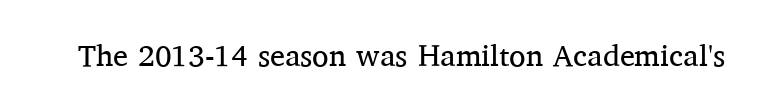
The image shows 30 px regular-weight serif type, upright; set normal letter spacing, not underlined; medium stroke contrast and a medium x-height.
